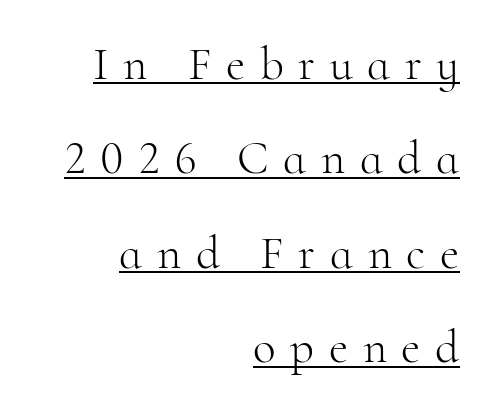
{"serif": "yes", "italic": "no", "bold": "no", "weight": "light", "width": "normal", "stroke_contrast": "high", "x_height": "small", "monospaced": "no", "underline": "yes", "align": "right", "line_spacing": "loose", "line_spacing_ratio": 2.01, "letter_spacing": "wide", "letter_spacing_em": 0.31, "glyph_px": 47}
